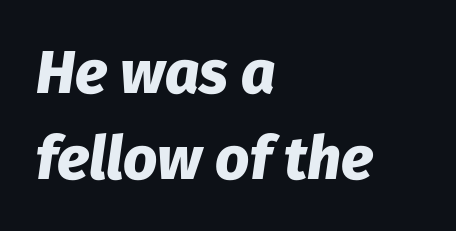
The image shows 60 px heavy type, italic (leaning right); set left-aligned, normal line spacing (1.43x), normal letter spacing, not underlined; low stroke contrast and a medium x-height.
